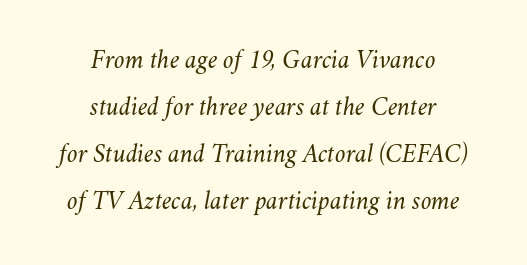
Q: Is the text bold? A: No.
Q: Is the text italic (slanted)? A: Yes, it leans right by about 11 degrees.
Q: Is the text underlined? A: No.
Q: How is the paragraph aligned? A: Centered.
Q: Is the spacing between letters normal or unusually wide? A: Normal.
